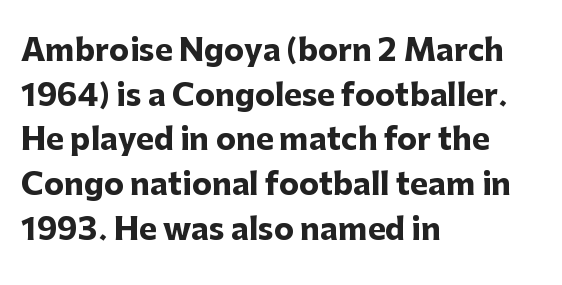
The image shows 30 px heavy sans-serif type, upright; set left-aligned, normal line spacing (1.49x), normal letter spacing, not underlined; low stroke contrast and a medium x-height.
